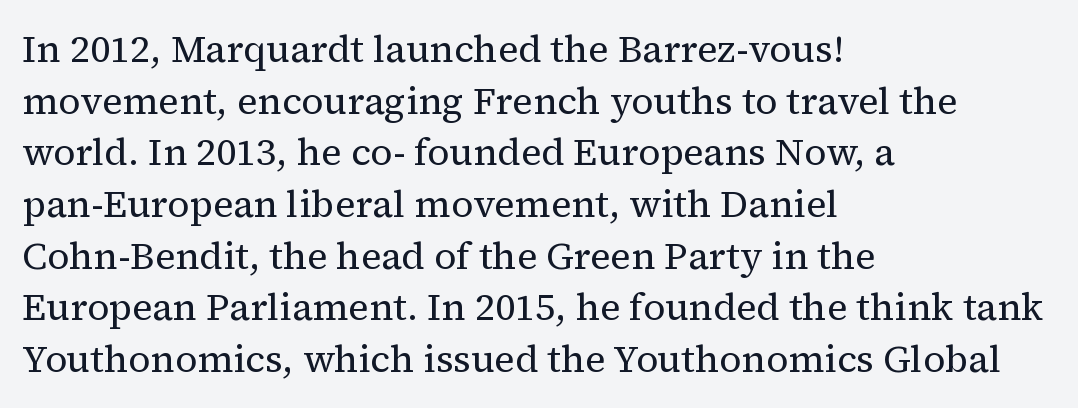
Q: Is the text bold? A: No.
Q: Is the text italic (slanted)? A: No, it is upright.
Q: Is the typeface a serif or a sans-serif typeface? A: Serif.
Q: Is the text underlined? A: No.
Q: How is the paragraph aligned? A: Left-aligned.
Q: Is the spacing between letters normal or unusually wide? A: Normal.
Q: Is the spacing between lines tight, normal or loose? A: Normal.
Q: Width (condensed, normal, or wide)? A: Normal.
Q: Stroke contrast? A: Medium.
Q: x-height? A: Medium.
Q: Monospaced? A: No.
